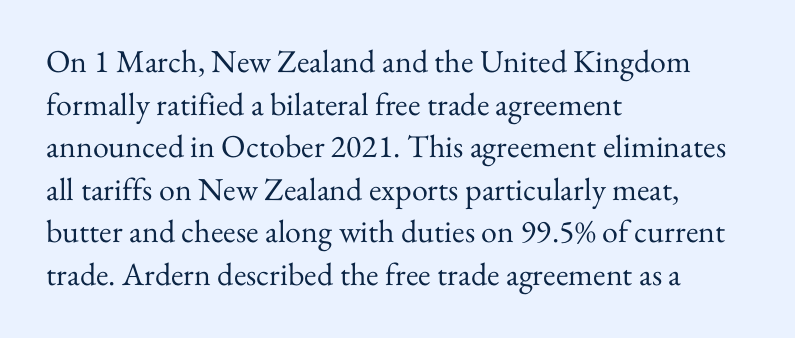
The image shows 32 px regular-weight serif type, upright; set left-aligned, normal line spacing (1.33x), normal letter spacing, not underlined; medium stroke contrast and a small x-height.
